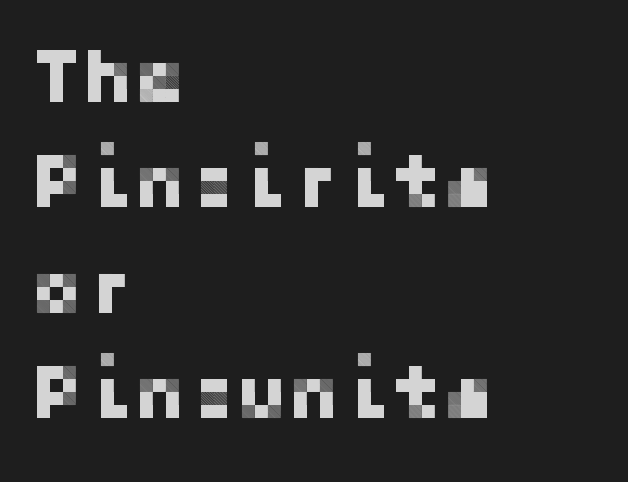
{"serif": "no", "italic": "no", "width": "normal", "stroke_contrast": "low", "x_height": "medium", "underline": "no", "align": "left", "line_spacing": "normal", "line_spacing_ratio": 1.37, "letter_spacing": "normal", "letter_spacing_em": 0.0, "glyph_px": 77}
